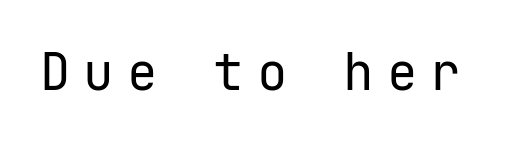
{"serif": "no", "italic": "no", "bold": "no", "weight": "regular", "width": "normal", "stroke_contrast": "low", "x_height": "medium", "monospaced": "yes", "underline": "no", "letter_spacing": "wide", "letter_spacing_em": 0.25, "glyph_px": 51}
